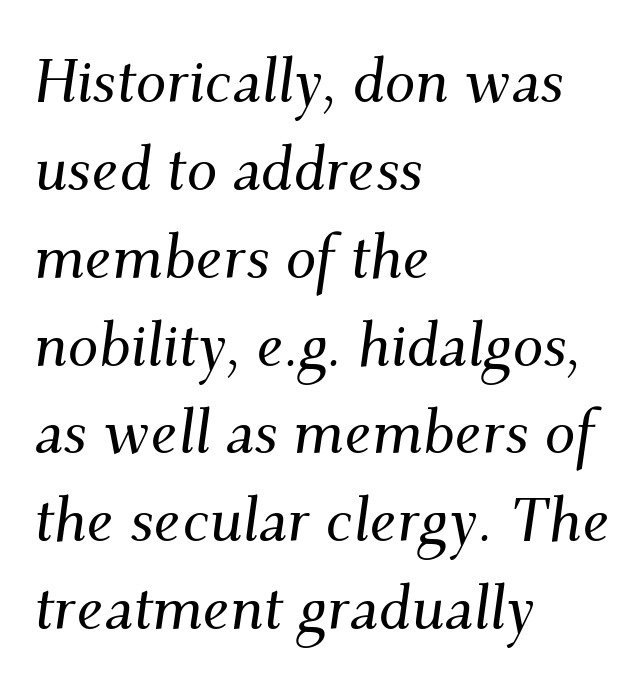
Q: Is the text italic (slanted)? A: Yes, it leans right by about 9 degrees.
Q: Is the typeface a serif or a sans-serif typeface? A: Serif.
Q: Is the text underlined? A: No.
Q: How is the paragraph aligned? A: Left-aligned.
Q: Is the spacing between letters normal or unusually wide? A: Normal.
Q: Is the spacing between lines tight, normal or loose? A: Normal.
Q: Width (condensed, normal, or wide)? A: Normal.
Q: Stroke contrast? A: Medium.
Q: x-height? A: Small.
Q: Monospaced? A: No.
